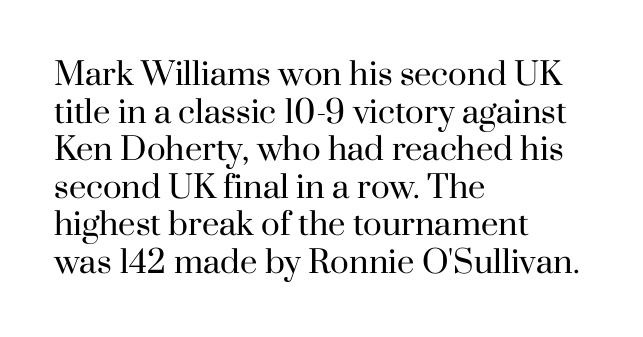
Here the glyphs are tracked normally, forming tight word shapes. A serif font was chosen for this passage. Every character sits straight up, as roman type does. The words here are not underlined. Left-aligned paragraph, ragged on the right.
